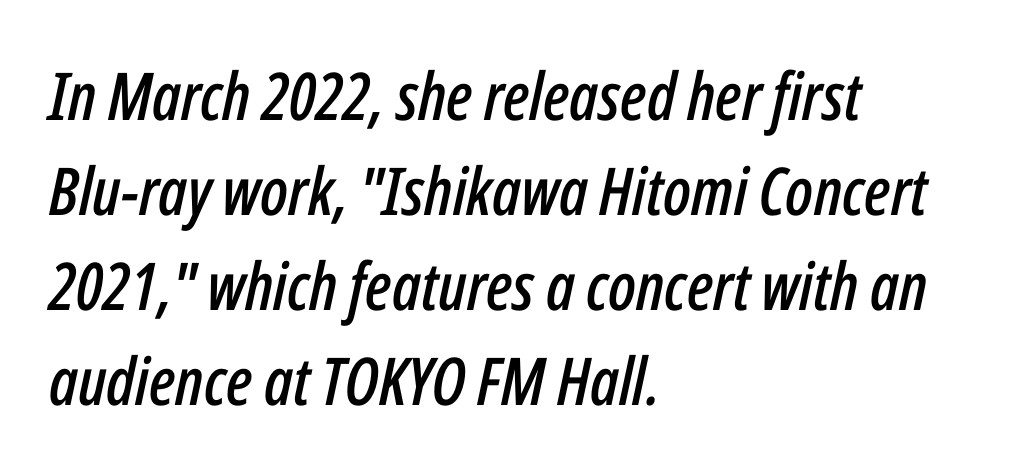
{"italic": "yes", "lean": "right", "slant_degrees": 12, "width": "condensed", "stroke_contrast": "low", "x_height": "medium", "monospaced": "no", "underline": "no", "align": "left", "line_spacing": "normal", "line_spacing_ratio": 1.44, "letter_spacing": "normal", "letter_spacing_em": 0.0, "glyph_px": 66}
